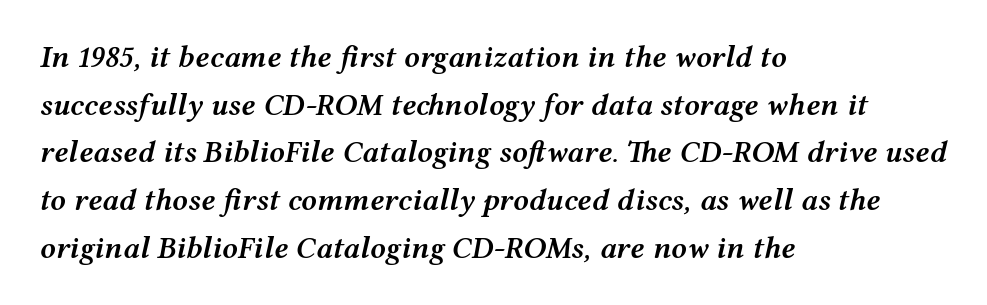
Words float on clear page, feet unadorned. The text carries the slant typical of an italic or oblique font. Line starts are locked; line ends wander. Inter-character spacing is left at the font's built-in metrics. Every letter is mildly thick-stroked: semibold rather than bold. The face used here is proportionally spaced, like ordinary book or web type.
